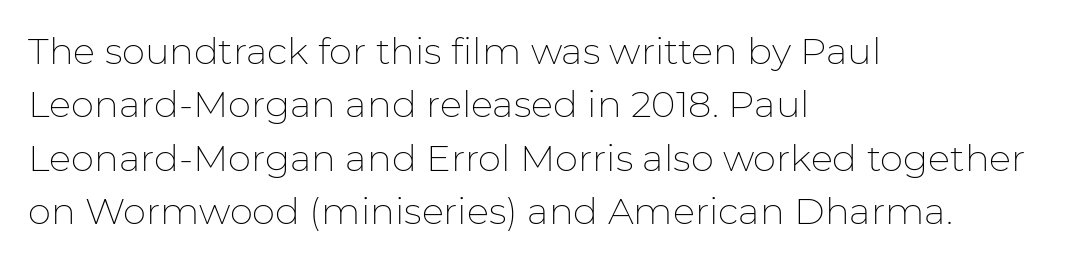
Q: Is the text bold? A: No.
Q: Is the text italic (slanted)? A: No, it is upright.
Q: Is the typeface a serif or a sans-serif typeface? A: Sans-serif.
Q: Is the text underlined? A: No.
Q: How is the paragraph aligned? A: Left-aligned.
Q: Is the spacing between letters normal or unusually wide? A: Normal.
Q: Is the spacing between lines tight, normal or loose? A: Normal.
Q: Width (condensed, normal, or wide)? A: Normal.
Q: Stroke contrast? A: Low.
Q: x-height? A: Medium.
Q: Monospaced? A: No.
